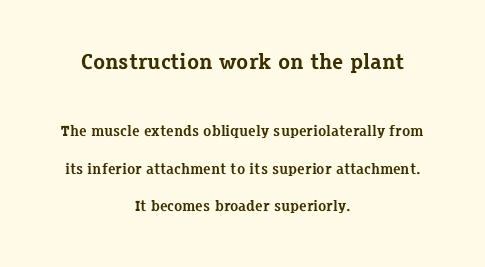
{"italic": "no", "bold": "yes", "underline": "no", "align": "center", "line_spacing": "loose", "line_spacing_ratio": 2.49, "letter_spacing": "normal", "letter_spacing_em": 0.0, "larger_block": "first", "size_ratio": 1.47, "glyph_px": 22}
